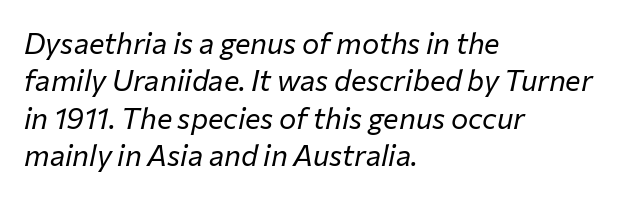
{"italic": "yes", "lean": "right", "slant_degrees": 12, "bold": "no", "weight": "regular", "width": "normal", "stroke_contrast": "low", "x_height": "medium", "monospaced": "no", "underline": "no", "align": "left", "line_spacing": "normal", "line_spacing_ratio": 1.29, "letter_spacing": "normal", "letter_spacing_em": 0.0, "glyph_px": 29}
